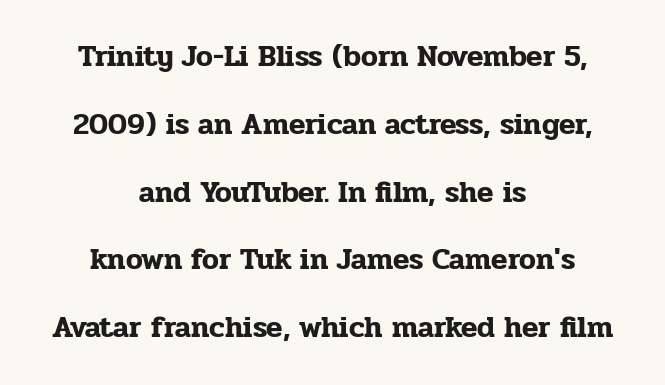
The image shows 30 px serif type, upright; set centered, loose line spacing (2.26x), normal letter spacing, not underlined; low stroke contrast and a medium x-height.
